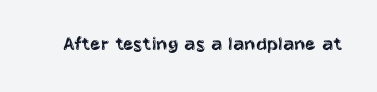
The image shows 21 px text type, upright; set normal letter spacing, not underlined.
